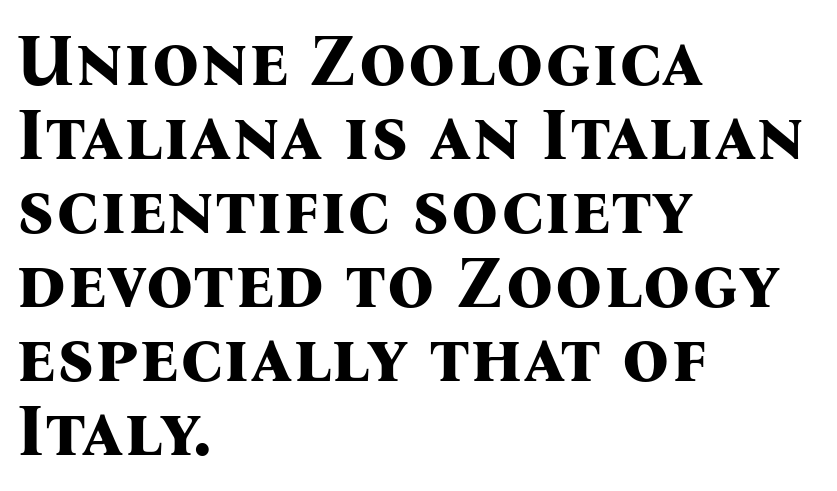
Q: Is the text bold? A: Yes.
Q: Is the text italic (slanted)? A: No, it is upright.
Q: Is the typeface a serif or a sans-serif typeface? A: Serif.
Q: Is the text underlined? A: No.
Q: How is the paragraph aligned? A: Left-aligned.
Q: Is the spacing between letters normal or unusually wide? A: Normal.
Q: Is the spacing between lines tight, normal or loose? A: Tight.
Q: Width (condensed, normal, or wide)? A: Normal.
Q: Stroke contrast? A: Medium.
Q: x-height? A: Medium.
Q: Monospaced? A: No.
